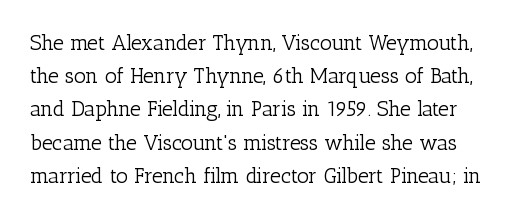
The image shows 21 px text type, upright; set normal line spacing (1.58x), normal letter spacing, not underlined.
